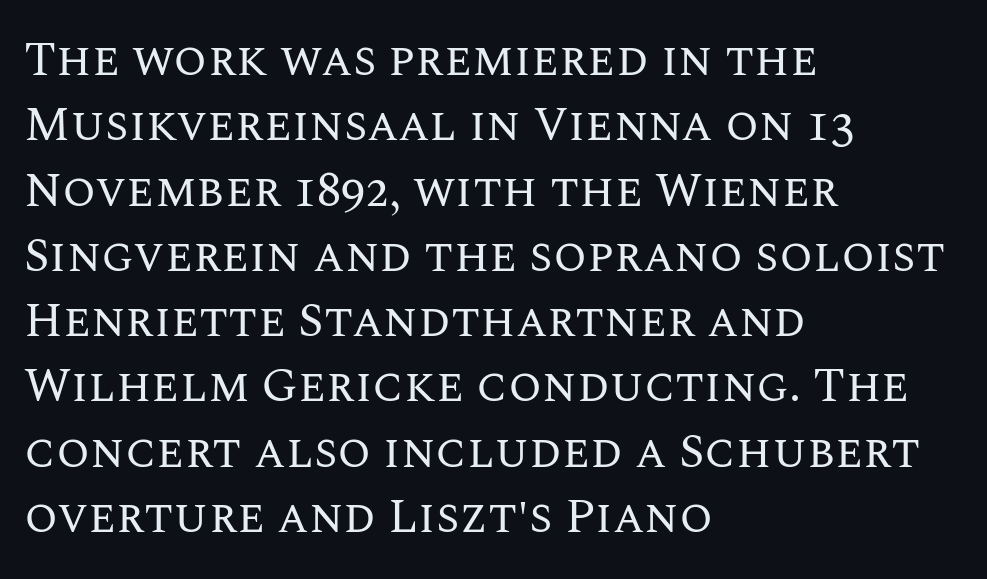
The image shows 48 px regular-weight type, upright; set left-aligned, normal line spacing (1.36x), normal letter spacing, not underlined; medium stroke contrast and a large x-height.
